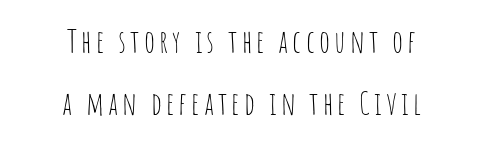
{"serif": "no", "italic": "no", "bold": "no", "weight": "thin", "width": "condensed", "stroke_contrast": "low", "x_height": "large", "monospaced": "no", "underline": "no", "align": "center", "line_spacing": "loose", "line_spacing_ratio": 1.95, "glyph_px": 32}
